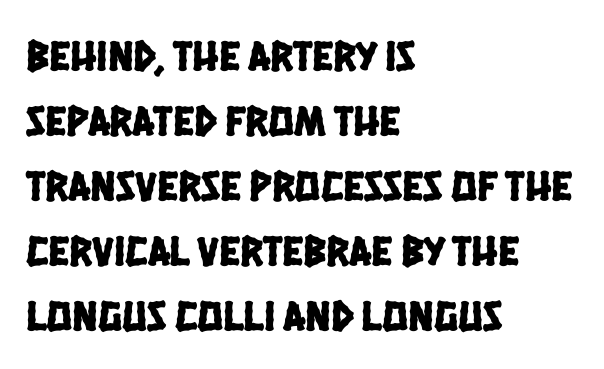
{"serif": "no", "width": "condensed", "stroke_contrast": "low", "x_height": "large", "monospaced": "no", "underline": "no", "align": "left", "line_spacing": "normal", "line_spacing_ratio": 1.51, "letter_spacing": "normal", "letter_spacing_em": 0.0, "glyph_px": 43}
